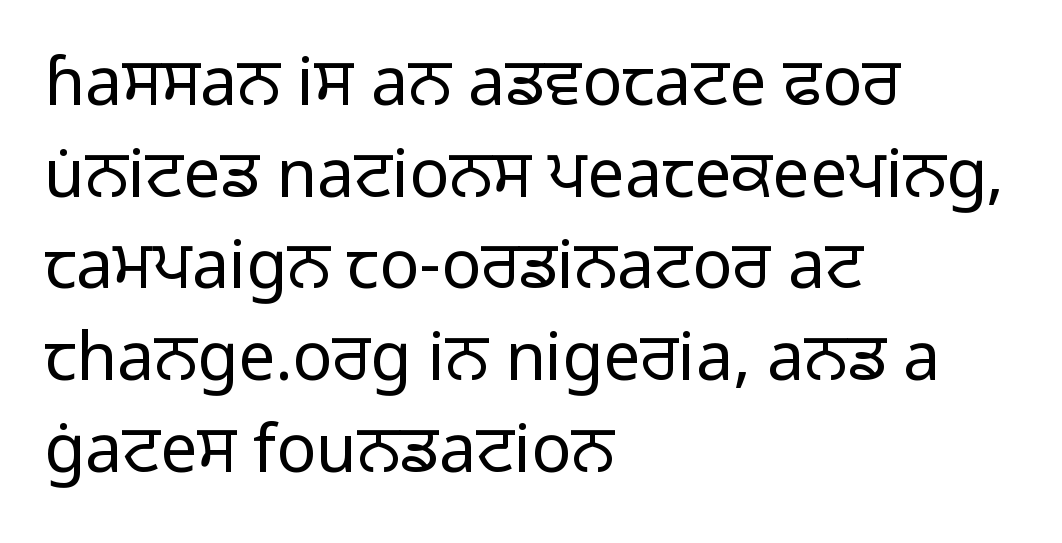
{"serif": "no", "italic": "no", "bold": "no", "weight": "regular", "width": "normal", "stroke_contrast": "low", "x_height": "medium", "monospaced": "no", "underline": "no", "align": "left", "line_spacing": "normal", "line_spacing_ratio": 1.39, "letter_spacing": "normal", "letter_spacing_em": 0.0, "glyph_px": 66}
